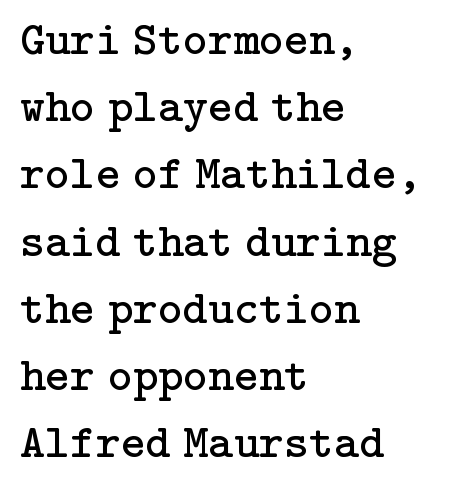
Compared with a centered layout, this one pins lines to the left instead. The leading is moderate, giving the passage an even texture. The face looks like a standard text weight, possibly lighter. Nobody touched the tracking dial on this one. The specimen omits any rule beneath the text block's lines.
